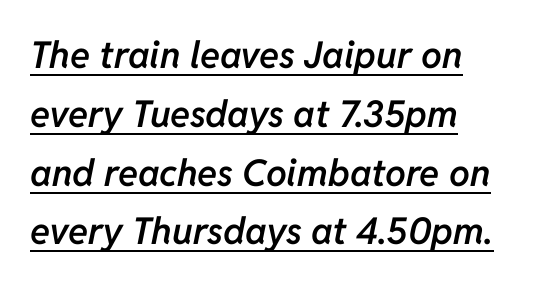
The passage shown is typed in a proportional face where columns would drift. Underline: present. Does the lettering tilt? It does — this is italic. The font is running at a semibold setting, under full bold. This block has exactly the height ordinary leading produces.
